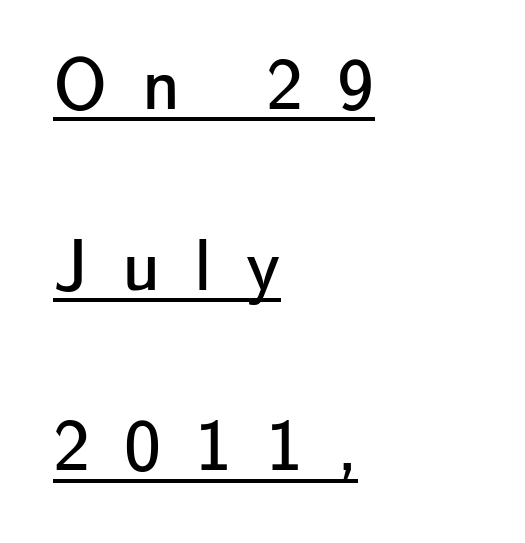
{"serif": "no", "italic": "no", "bold": "no", "weight": "regular", "width": "normal", "stroke_contrast": "low", "x_height": "small", "monospaced": "no", "underline": "yes", "align": "left", "line_spacing": "loose", "line_spacing_ratio": 2.44, "letter_spacing": "wide", "letter_spacing_em": 0.46, "glyph_px": 74}
